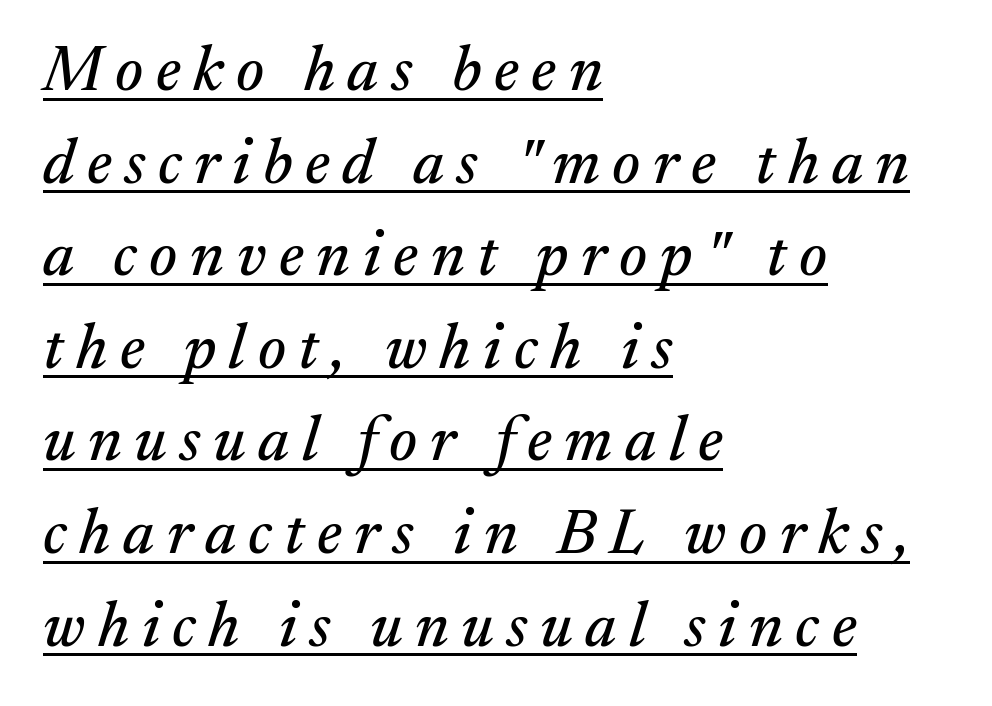
The setting favours the left margin, as ordinary paragraphs usually do. Does extra space separate the letters? Yes, quite a lot of it. Serifs: yes, visible at the terminals of the letterforms. The rendering uses natural spacing where letterforms have individual widths.
